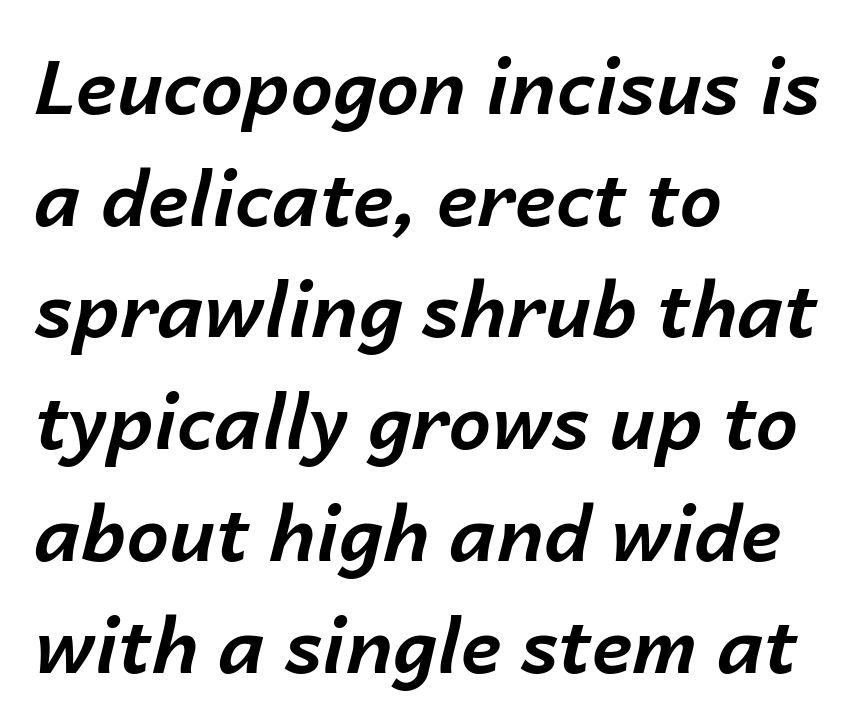
Q: Is the text bold? A: Yes.
Q: Is the text italic (slanted)? A: Yes, it leans right by about 14 degrees.
Q: Is the text underlined? A: No.
Q: How is the paragraph aligned? A: Left-aligned.
Q: Is the spacing between letters normal or unusually wide? A: Normal.
Q: Is the spacing between lines tight, normal or loose? A: Normal.
Q: Width (condensed, normal, or wide)? A: Normal.
Q: Stroke contrast? A: Low.
Q: x-height? A: Medium.
Q: Monospaced? A: No.
